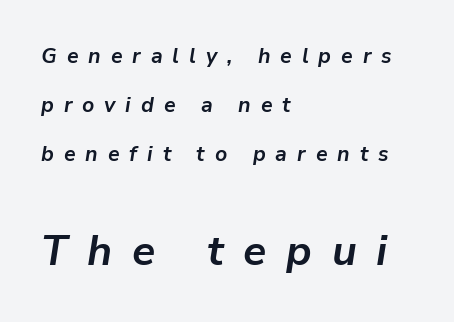
The image shows 42 px bold type, italic (leaning right); set left-aligned, loose line spacing (2.34x), unusually wide letter spacing (+0.47 em), not underlined; the second (bottom) block is 2.0x larger; low stroke contrast and a medium x-height.
